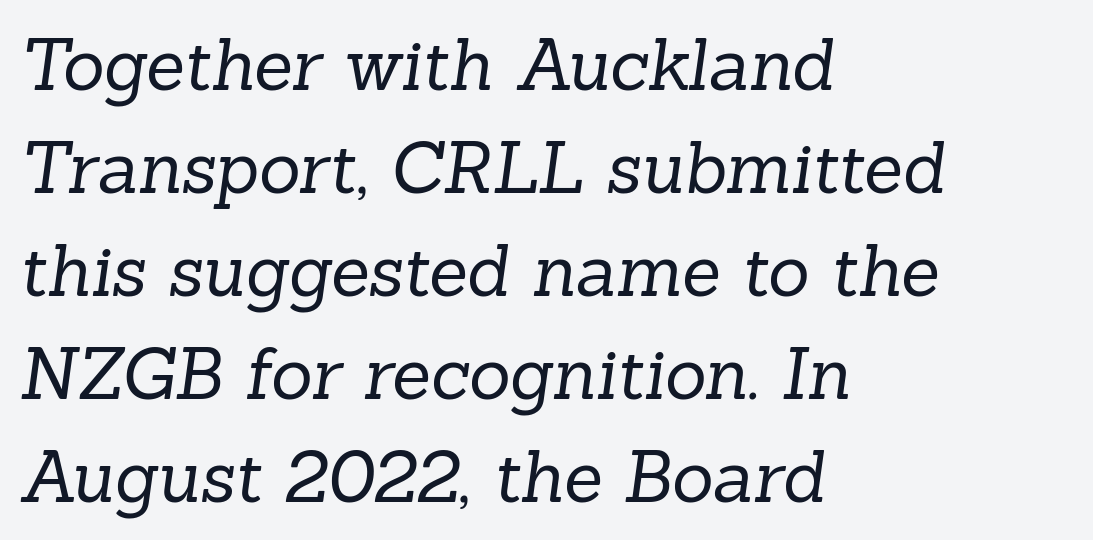
Q: Is the text bold? A: No.
Q: Is the typeface a serif or a sans-serif typeface? A: Serif.
Q: Is the text underlined? A: No.
Q: How is the paragraph aligned? A: Left-aligned.
Q: Is the spacing between letters normal or unusually wide? A: Normal.
Q: Is the spacing between lines tight, normal or loose? A: Normal.
Q: Width (condensed, normal, or wide)? A: Normal.
Q: Stroke contrast? A: Low.
Q: x-height? A: Medium.
Q: Monospaced? A: No.
